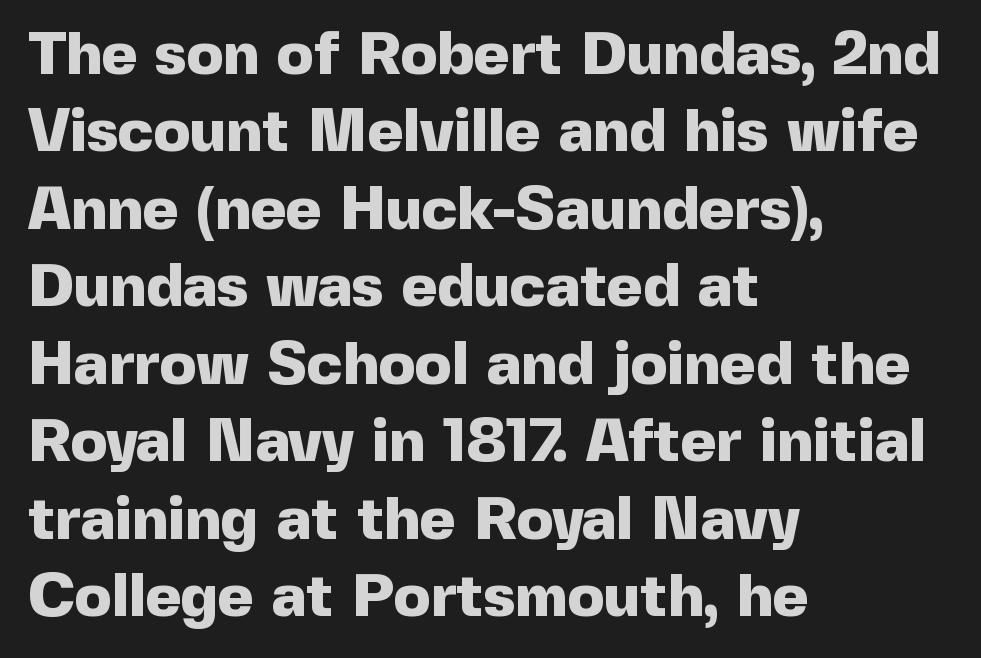
The image shows 61 px heavy sans-serif type, upright; set left-aligned, normal line spacing (1.27x), normal letter spacing, not underlined; a medium x-height.
